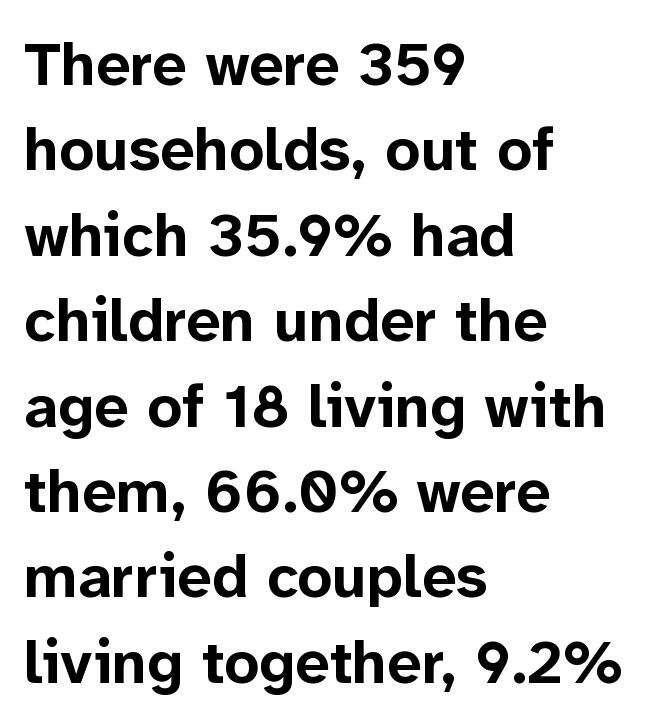
Interline gaps are of average width in this sample. The face used here is proportionally spaced, like ordinary book or web type. Stroke terminals: plain, sans-serif. A typesetter would mark this as roman, not italic. Unmarked baselines from the first word to the last.
